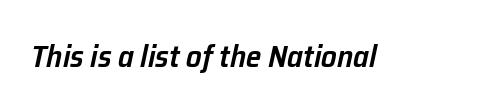
{"italic": "yes", "lean": "right", "slant_degrees": 12, "bold": "semi", "weight": "semibold", "width": "normal", "stroke_contrast": "low", "x_height": "medium", "monospaced": "no", "underline": "no", "letter_spacing": "normal", "letter_spacing_em": 0.0, "glyph_px": 31}
